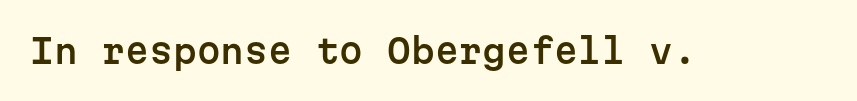
The face used here is rendered with its standard letterfit. Fixed-width glyphs throughout — classic coding-font behaviour. Does the type have serifs? No, each stem ends abruptly. No word sits above an underline.
